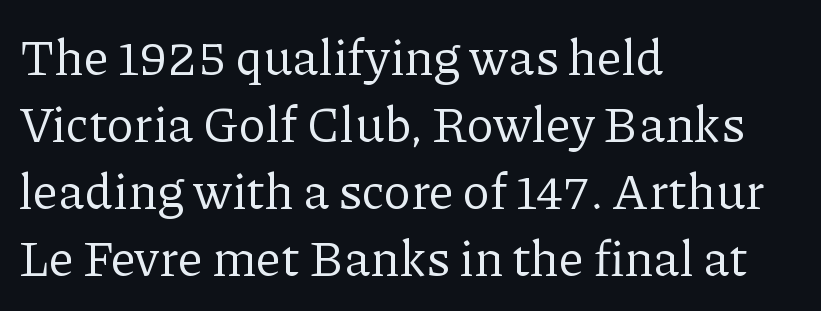
Character widths vary here, with narrow letters taking less room than wide ones. A roman cut, with each character standing at attention. Does the type have serifs? Yes, each stem ends in a small foot. Is there much room between lines? A standard amount, neither cramped nor airy. Stems and bowls with no extra thickness — not bold.
